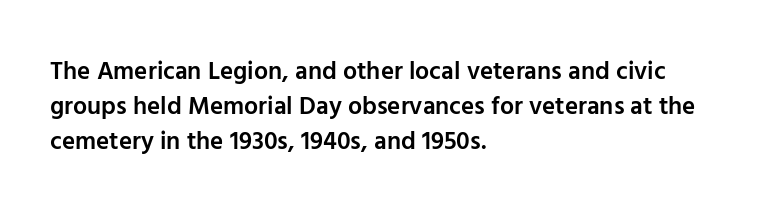
Q: Is the text bold? A: Semi-bold.
Q: Is the text italic (slanted)? A: No, it is upright.
Q: Is the text underlined? A: No.
Q: How is the paragraph aligned? A: Left-aligned.
Q: Is the spacing between letters normal or unusually wide? A: Normal.
Q: Is the spacing between lines tight, normal or loose? A: Normal.
